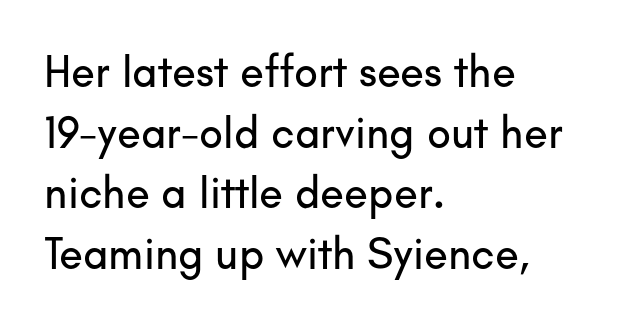
{"serif": "no", "italic": "no", "width": "normal", "stroke_contrast": "low", "x_height": "small", "monospaced": "no", "underline": "no", "align": "left", "line_spacing": "normal", "line_spacing_ratio": 1.38, "letter_spacing": "normal", "letter_spacing_em": 0.0, "glyph_px": 44}
